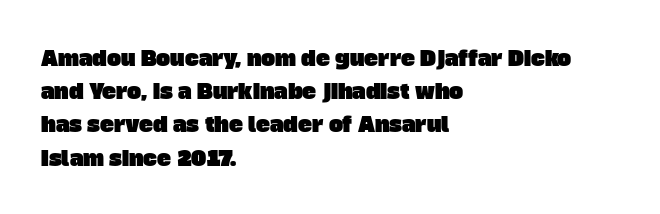
{"underline": "no", "align": "left", "line_spacing": "normal", "line_spacing_ratio": 1.58, "letter_spacing": "normal", "letter_spacing_em": 0.0, "glyph_px": 21}
